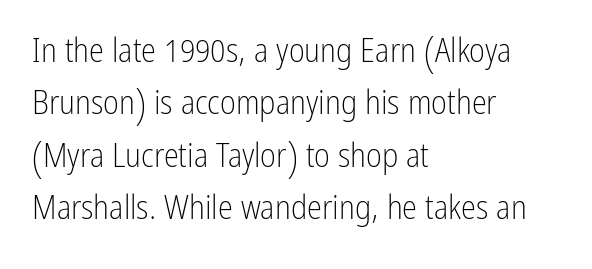
The image shows 34 px light, condensed sans-serif type, upright; set left-aligned, normal line spacing (1.54x), normal letter spacing, not underlined; low stroke contrast and a medium x-height.
